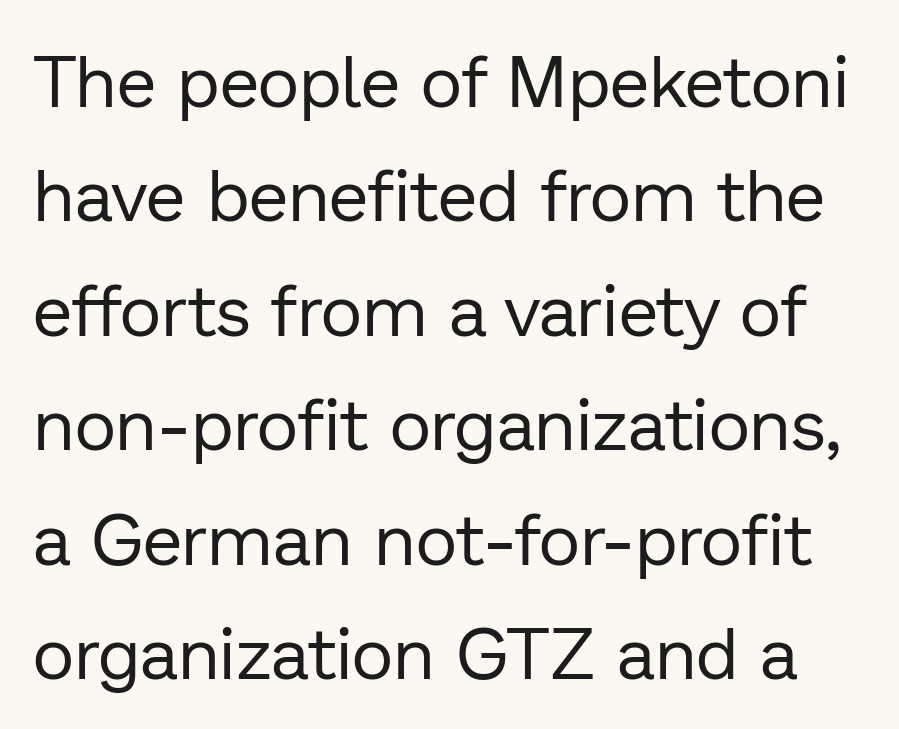
Rendered with straight, roman letterforms. Tracking value appears to be zero — textbook default spacing. Leading matches the norm, producing a regular column. Check under the words: just untouched page. The typeface has the unassuming heft of standard copy or less.
